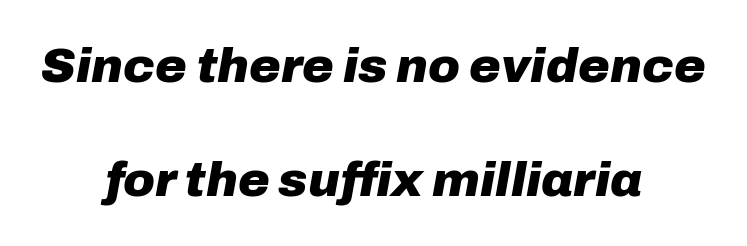
Here the glyphs are tracked normally, forming tight word shapes. Notice how thick the strokes are: this is what a full bold looks like. Alignment: centered. A typesetter would call this proportional, since set widths differ per character. Decoration check: the copy has no underline. The space between consecutive lines is lavish.
